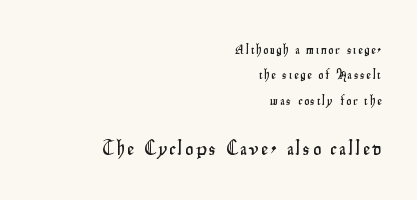
Note: smaller setting up top, larger setting below. Teacher's note: observe the even right margin — that is flush-right alignment. The lettering holds an erect, upright posture throughout. Underlining? Definitely not there.
